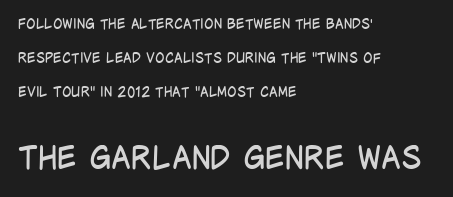
This rendering leaves character spacing at its baseline value. Visually, the bottom section dominates because its glyphs are scaled up. Rule under the text: the space is simply empty. The rendering shows plain stroke endings on the letterforms — a sans-serif design. One-word summary of the alignment: left. The characters are drawn with everyday or finer stroke widths.
